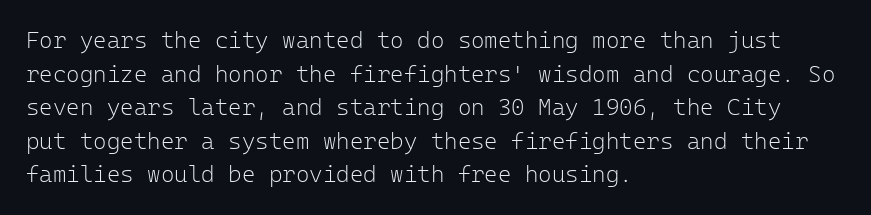
What stands out about the letter spacing? Nothing — it is the standard amount. Type without underlining. You can tell it's not italic because the verticals are truly vertical. Is there much room between lines? A standard amount, neither cramped nor airy.
